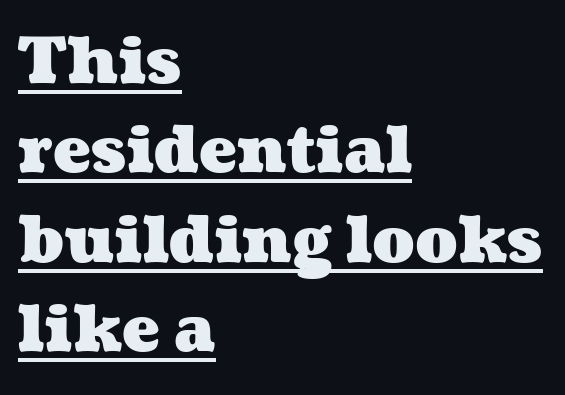
The lettering is marked with a stroke running underneath it. A full-strength bold gives these letters their thick strokes. Is the block centered? No — it sits flush against the left margin. These lines sit exactly where default settings would place them.
